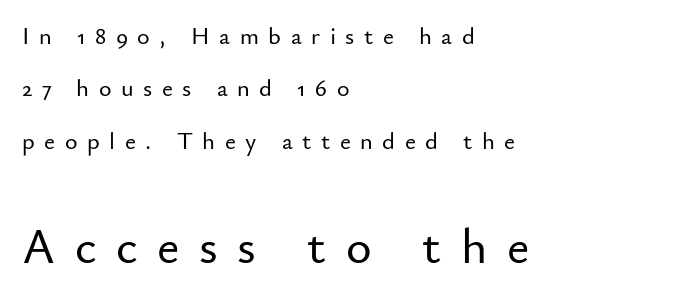
Q: Is the text italic (slanted)? A: No, it is upright.
Q: Is the typeface a serif or a sans-serif typeface? A: Sans-serif.
Q: Is the text underlined? A: No.
Q: How is the paragraph aligned? A: Left-aligned.
Q: Is the spacing between letters normal or unusually wide? A: Unusually wide.
Q: Is the spacing between lines tight, normal or loose? A: Loose.
Q: Which block of text is set in a larger size, the first (top) or the second (bottom)? A: The second (bottom) one.
Q: Width (condensed, normal, or wide)? A: Normal.
Q: Stroke contrast? A: Low.
Q: x-height? A: Small.
Q: Monospaced? A: No.
